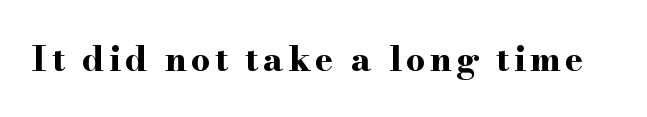
Q: Is the text bold? A: Yes.
Q: Is the text italic (slanted)? A: No, it is upright.
Q: Is the typeface a serif or a sans-serif typeface? A: Serif.
Q: Is the text underlined? A: No.
Q: Width (condensed, normal, or wide)? A: Wide.
Q: Stroke contrast? A: High.
Q: x-height? A: Small.
Q: Monospaced? A: No.
